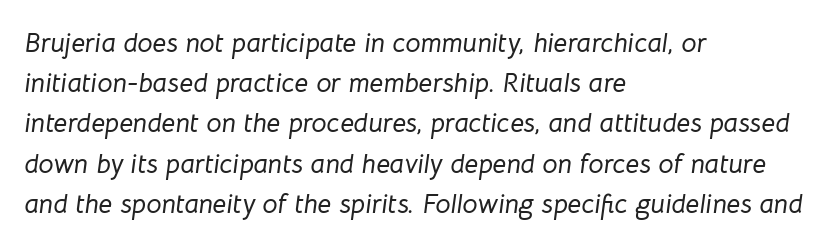
The image shows 27 px text type, italic (leaning right); set left-aligned, normal line spacing (1.49x), normal letter spacing, not underlined.
